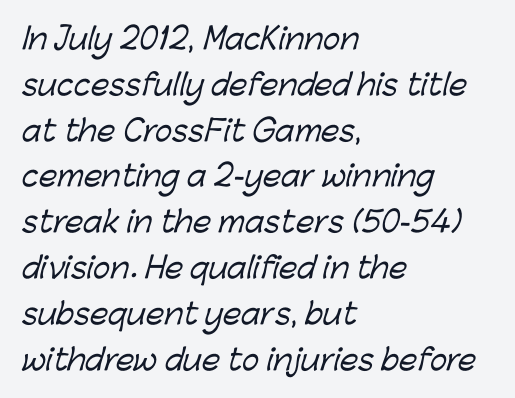
Q: Is the typeface a serif or a sans-serif typeface? A: Sans-serif.
Q: Is the text underlined? A: No.
Q: How is the paragraph aligned? A: Left-aligned.
Q: Is the spacing between letters normal or unusually wide? A: Normal.
Q: Is the spacing between lines tight, normal or loose? A: Normal.
Q: Width (condensed, normal, or wide)? A: Normal.
Q: Stroke contrast? A: Low.
Q: x-height? A: Medium.
Q: Monospaced? A: No.
